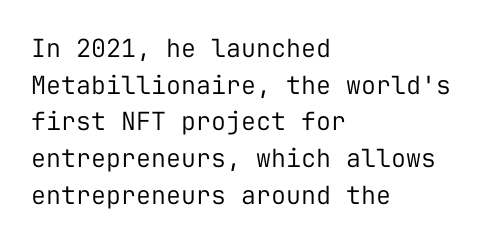
Weight: in the light-to-regular range. In CSS terms this would be text-align: left. The letters stand straight up with perfectly vertical stems. Each new line begins a customary step beneath the previous one. Characters follow at the spacing the type designer built in.
